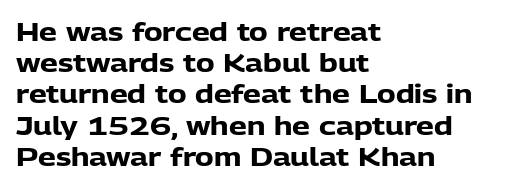
The image shows 25 px bold type, upright; set left-aligned, normal line spacing (1.25x), normal letter spacing, not underlined.
